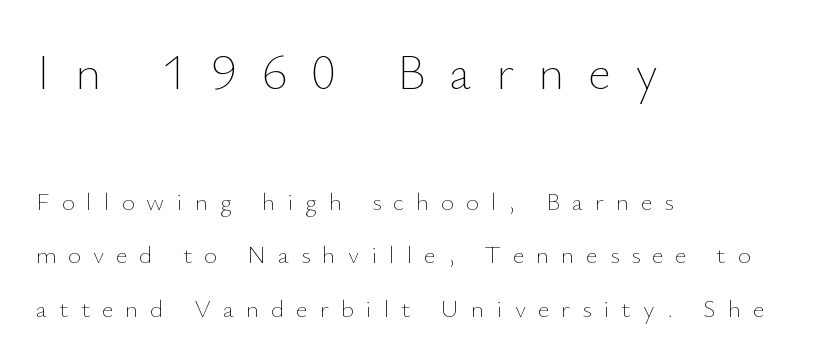
Q: Is the text bold? A: No.
Q: Is the text italic (slanted)? A: No, it is upright.
Q: Is the text underlined? A: No.
Q: How is the paragraph aligned? A: Left-aligned.
Q: Is the spacing between letters normal or unusually wide? A: Unusually wide.
Q: Is the spacing between lines tight, normal or loose? A: Loose.
Q: Which block of text is set in a larger size, the first (top) or the second (bottom)? A: The first (top) one.
Q: Width (condensed, normal, or wide)? A: Normal.
Q: Stroke contrast? A: Low.
Q: x-height? A: Small.
Q: Monospaced? A: No.
